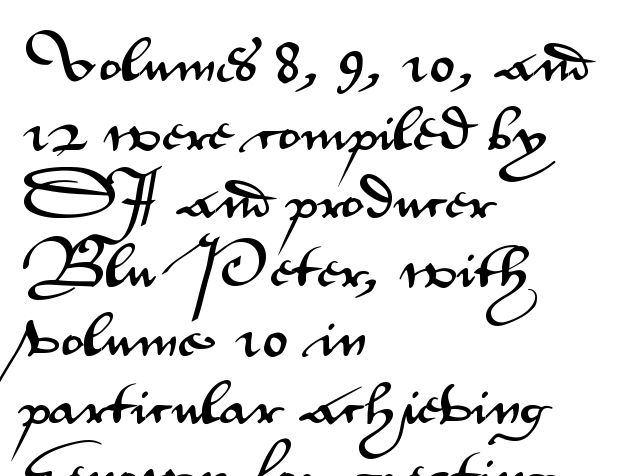
Q: Is the text italic (slanted)? A: Yes.
Q: Is the typeface a serif or a sans-serif typeface? A: Sans-serif.
Q: Is the text underlined? A: No.
Q: How is the paragraph aligned? A: Left-aligned.
Q: Is the spacing between letters normal or unusually wide? A: Normal.
Q: Is the spacing between lines tight, normal or loose? A: Normal.
Q: Width (condensed, normal, or wide)? A: Wide.
Q: Stroke contrast? A: Medium.
Q: x-height? A: Small.
Q: Monospaced? A: No.
